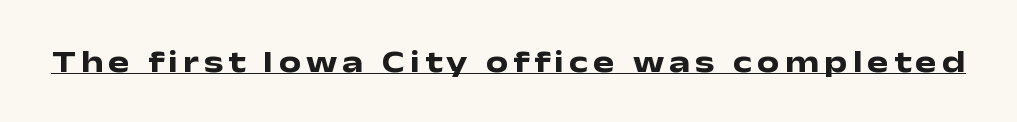
The letters are bold, with thick, heavy strokes. A continuous stroke trails under the words, as in a hyperlink. The typography opts for an upright posture over an oblique one. Classification — sans serif.
